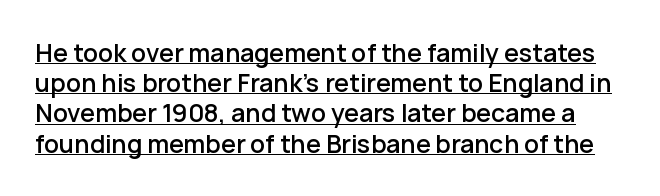
Q: Is the text italic (slanted)? A: No, it is upright.
Q: Is the text underlined? A: Yes.
Q: Is the spacing between letters normal or unusually wide? A: Normal.
